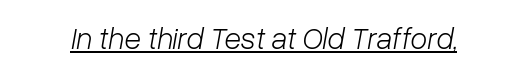
In designer terms, the underline attribute is active on this setting. The line texture is even and compact thanks to regular tracking. No letter is thick-stroked: the sample isn't bold. Looks like regular typesetting: each glyph gets only the width it needs.
